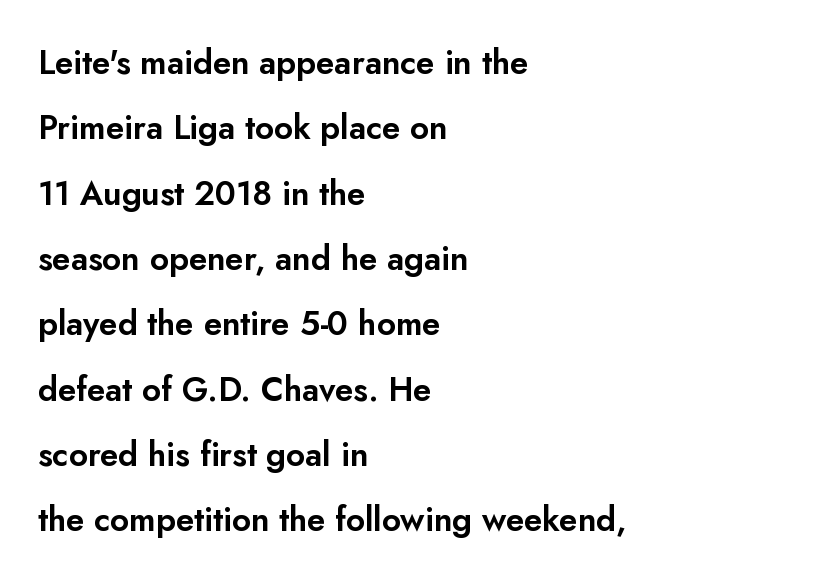
Q: Is the text italic (slanted)? A: No, it is upright.
Q: Is the typeface a serif or a sans-serif typeface? A: Sans-serif.
Q: Is the text underlined? A: No.
Q: How is the paragraph aligned? A: Left-aligned.
Q: Is the spacing between letters normal or unusually wide? A: Normal.
Q: Is the spacing between lines tight, normal or loose? A: Loose.
Q: Width (condensed, normal, or wide)? A: Normal.
Q: Stroke contrast? A: Low.
Q: x-height? A: Small.
Q: Monospaced? A: No.
